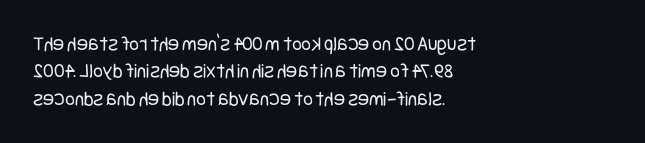
Reading down the block, your eye returns to a fixed left position each line. The weight tops out at a normal text grade. Interline gaps are of average width in this sample. The letters sit at their default tracking, neither squeezed nor spread.
